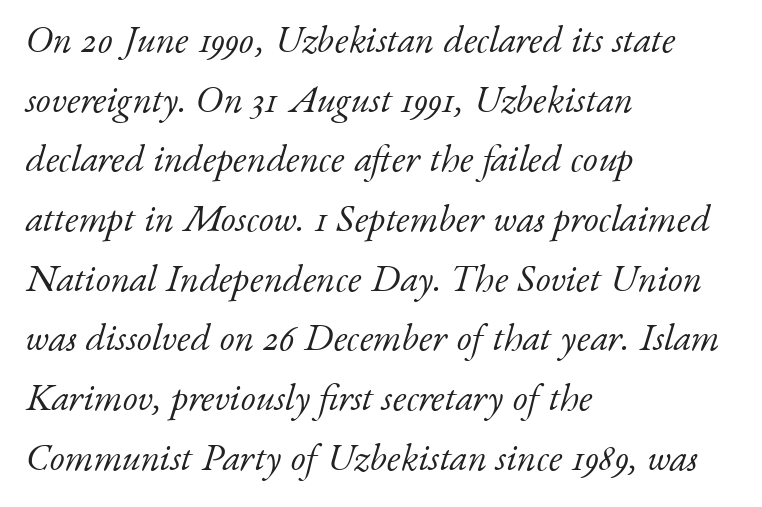
Q: Is the text bold? A: No.
Q: Is the text italic (slanted)? A: Yes, it leans right by about 17 degrees.
Q: Is the typeface a serif or a sans-serif typeface? A: Serif.
Q: Is the text underlined? A: No.
Q: How is the paragraph aligned? A: Left-aligned.
Q: Is the spacing between letters normal or unusually wide? A: Normal.
Q: Is the spacing between lines tight, normal or loose? A: Normal.
Q: Width (condensed, normal, or wide)? A: Normal.
Q: Stroke contrast? A: Low.
Q: x-height? A: Small.
Q: Monospaced? A: No.
